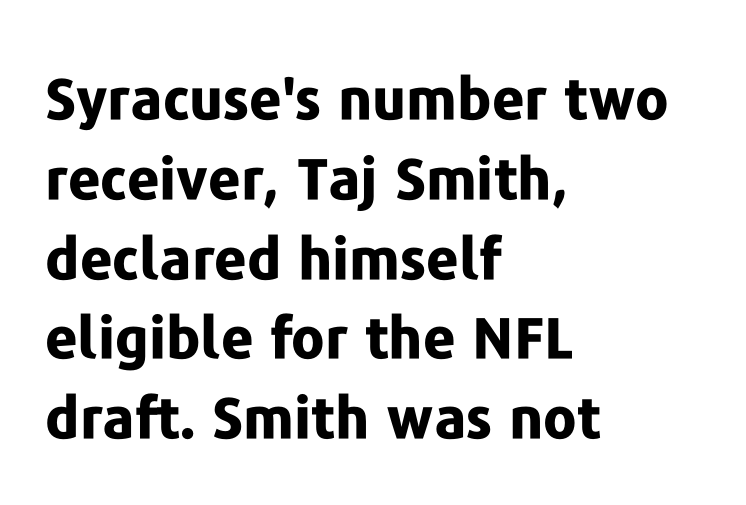
{"serif": "no", "italic": "no", "bold": "yes", "weight": "bold", "width": "normal", "stroke_contrast": "low", "x_height": "medium", "monospaced": "no", "underline": "no", "align": "left", "line_spacing": "normal", "line_spacing_ratio": 1.4, "letter_spacing": "normal", "letter_spacing_em": 0.0, "glyph_px": 57}
